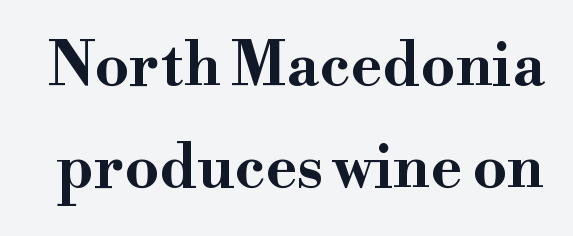
Q: Is the text bold? A: Yes.
Q: Is the text italic (slanted)? A: No, it is upright.
Q: Is the typeface a serif or a sans-serif typeface? A: Serif.
Q: Is the text underlined? A: No.
Q: Is the spacing between letters normal or unusually wide? A: Normal.
Q: Is the spacing between lines tight, normal or loose? A: Normal.
Q: Width (condensed, normal, or wide)? A: Wide.
Q: Stroke contrast? A: High.
Q: x-height? A: Small.
Q: Monospaced? A: No.
